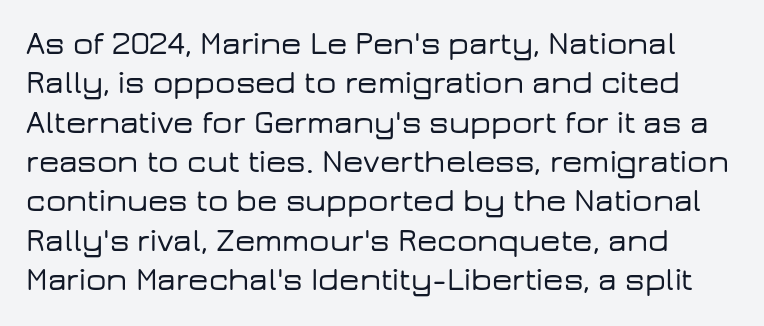
No extra tracking has been applied to these lines. The string is rendered with underlining switched off. Regarding serifs, this sample does without them. This sample uses an upright cut, with every glyph sitting square on the baseline. The passage shown is typed in a proportional face where columns would drift.
